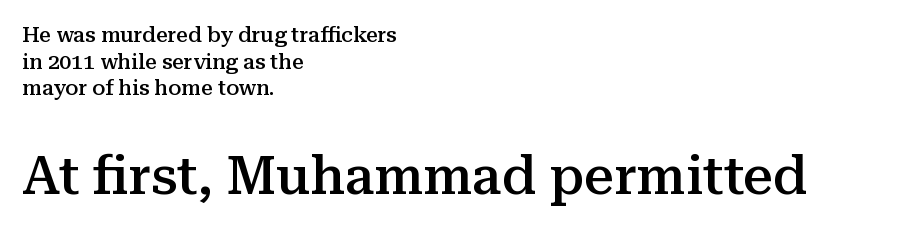
The image shows 53 px semibold serif type, upright; set left-aligned, normal line spacing (1.27x), normal letter spacing, not underlined; the second (bottom) block is 2.52x larger; medium stroke contrast and a medium x-height.
